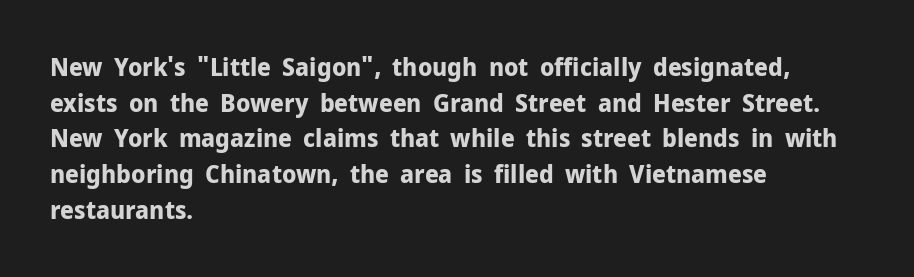
Q: Is the text bold? A: Yes.
Q: Is the text italic (slanted)? A: No, it is upright.
Q: Is the text underlined? A: No.
Q: How is the paragraph aligned? A: Left-aligned.
Q: Is the spacing between letters normal or unusually wide? A: Normal.
Q: Is the spacing between lines tight, normal or loose? A: Normal.
